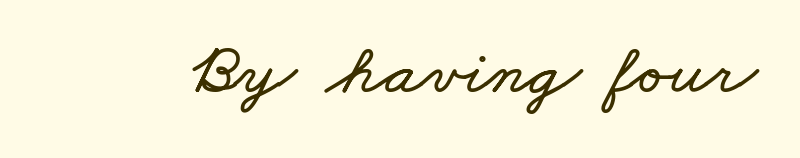
No word sits above an underline. This sample has the flowing, uneven cadence of proportional lettering. Between one letter and the next there's only the usual sliver of space.
